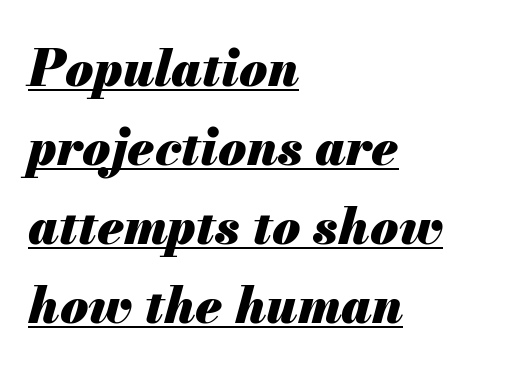
Q: Is the text bold? A: Yes.
Q: Is the text italic (slanted)? A: Yes, it leans right by about 13 degrees.
Q: Is the text underlined? A: Yes.
Q: How is the paragraph aligned? A: Left-aligned.
Q: Is the spacing between letters normal or unusually wide? A: Normal.
Q: Is the spacing between lines tight, normal or loose? A: Normal.
Q: Width (condensed, normal, or wide)? A: Normal.
Q: Stroke contrast? A: Medium.
Q: x-height? A: Small.
Q: Monospaced? A: No.
